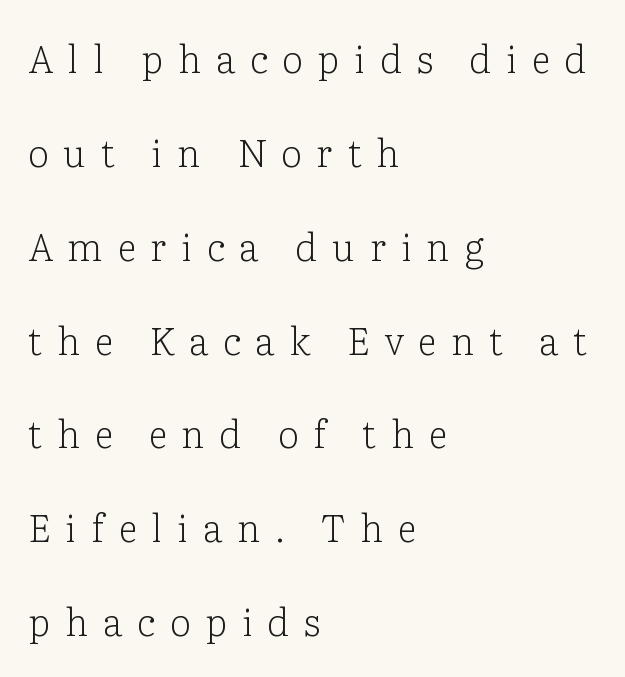
The image shows 38 px light serif type, upright; set left-aligned, loose line spacing (2.47x), unusually wide letter spacing (+0.38 em), not underlined; low stroke contrast and a medium x-height.
